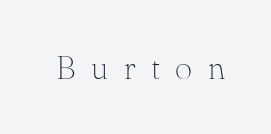
{"serif": "yes", "italic": "no", "bold": "no", "weight": "thin", "width": "normal", "stroke_contrast": "medium", "x_height": "small", "monospaced": "no", "underline": "no", "letter_spacing": "wide", "letter_spacing_em": 0.47, "glyph_px": 33}
